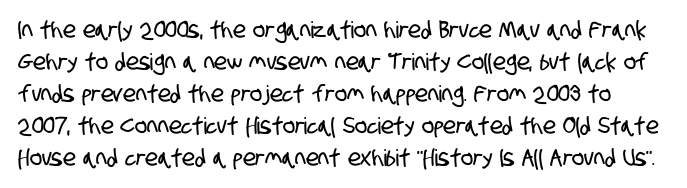
{"underline": "no", "line_spacing": "normal", "line_spacing_ratio": 1.39, "letter_spacing": "normal", "letter_spacing_em": 0.0, "glyph_px": 23}
